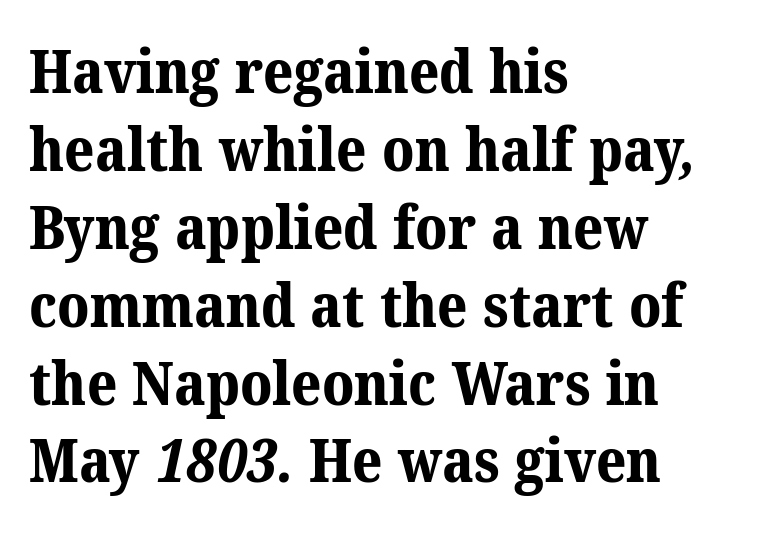
The area under the type is left untouched. You could not count columns in this text — the font is proportionally spaced. A typesetter would call this zero additional tracking. Heavy, bold letterforms. Reading down the column, the eye jumps a familiar distance to each next line.
